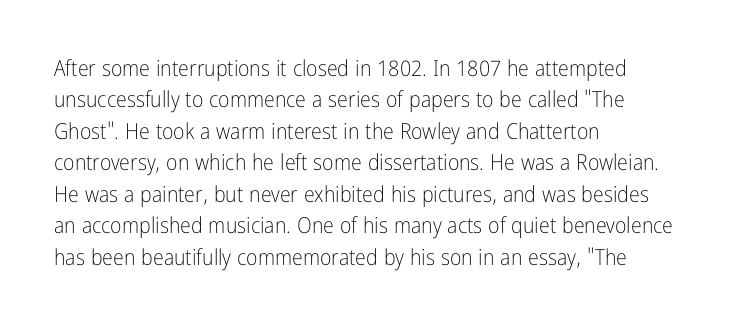
{"italic": "no", "bold": "no", "underline": "no", "align": "left", "line_spacing": "normal", "line_spacing_ratio": 1.43, "letter_spacing": "normal", "letter_spacing_em": 0.0, "glyph_px": 22}
